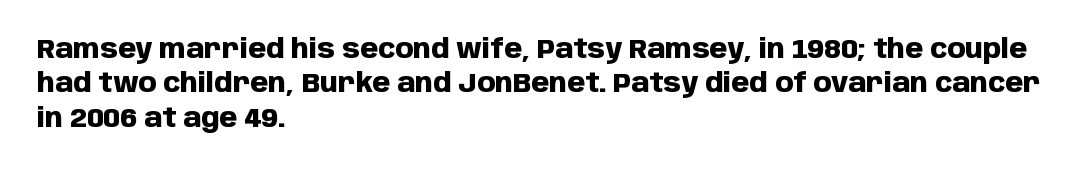
Q: Is the text bold? A: Yes.
Q: Is the text italic (slanted)? A: No, it is upright.
Q: Is the text underlined? A: No.
Q: How is the paragraph aligned? A: Left-aligned.
Q: Is the spacing between letters normal or unusually wide? A: Normal.
Q: Is the spacing between lines tight, normal or loose? A: Normal.
